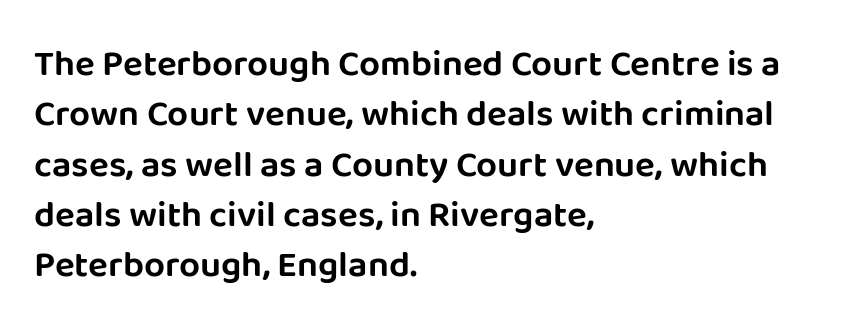
{"serif": "no", "italic": "no", "width": "normal", "stroke_contrast": "low", "x_height": "large", "monospaced": "no", "underline": "no", "align": "left", "line_spacing": "normal", "line_spacing_ratio": 1.36, "letter_spacing": "normal", "letter_spacing_em": 0.0, "glyph_px": 37}
